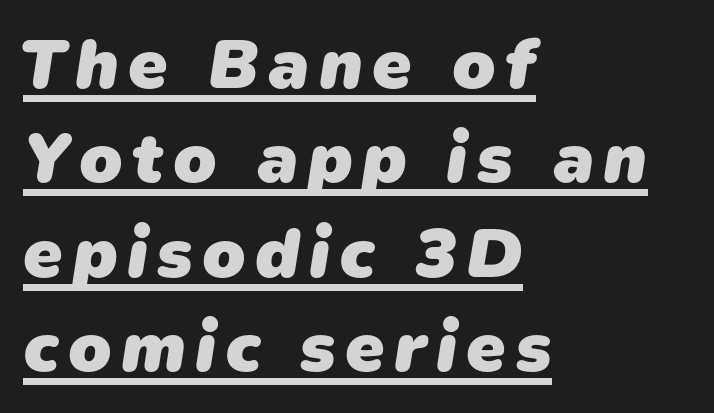
Q: Is the text bold? A: Yes.
Q: Is the typeface a serif or a sans-serif typeface? A: Sans-serif.
Q: Is the text underlined? A: Yes.
Q: How is the paragraph aligned? A: Left-aligned.
Q: Is the spacing between lines tight, normal or loose? A: Normal.
Q: Width (condensed, normal, or wide)? A: Normal.
Q: Stroke contrast? A: Low.
Q: x-height? A: Medium.
Q: Monospaced? A: No.
